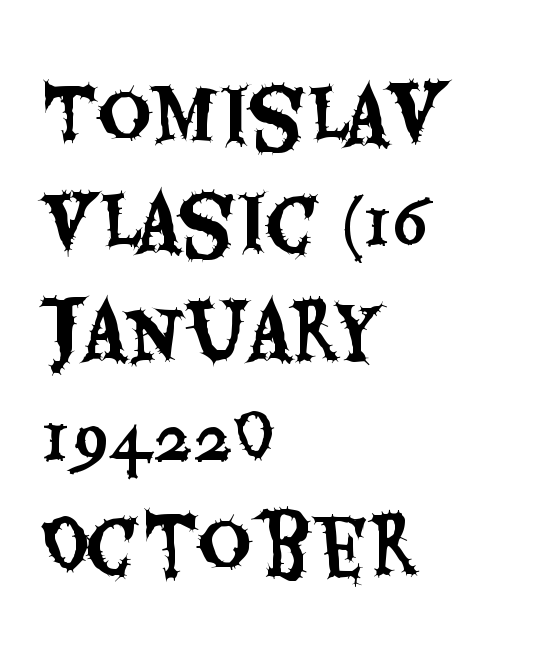
The image shows 74 px condensed sans-serif type, upright; set left-aligned, normal line spacing (1.45x), normal letter spacing, not underlined; medium stroke contrast and a large x-height.
